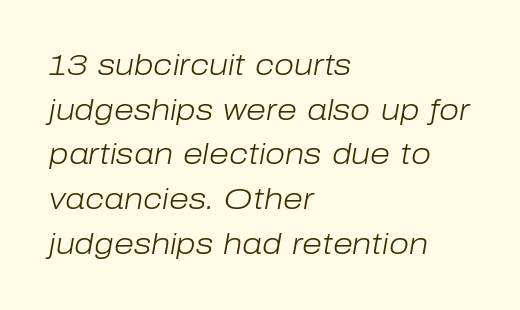
{"italic": "yes", "lean": "right", "slant_degrees": 10, "bold": "no", "weight": "light", "width": "normal", "stroke_contrast": "low", "x_height": "medium", "monospaced": "no", "underline": "no", "align": "left", "line_spacing": "normal", "line_spacing_ratio": 1.54, "letter_spacing": "normal", "letter_spacing_em": 0.0, "glyph_px": 29}
